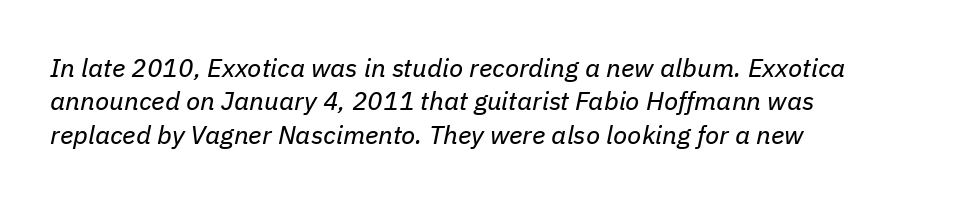
Q: Is the text bold? A: No.
Q: Is the text italic (slanted)? A: Yes, it leans right by about 11 degrees.
Q: Is the text underlined? A: No.
Q: How is the paragraph aligned? A: Left-aligned.
Q: Is the spacing between letters normal or unusually wide? A: Normal.
Q: Is the spacing between lines tight, normal or loose? A: Normal.
